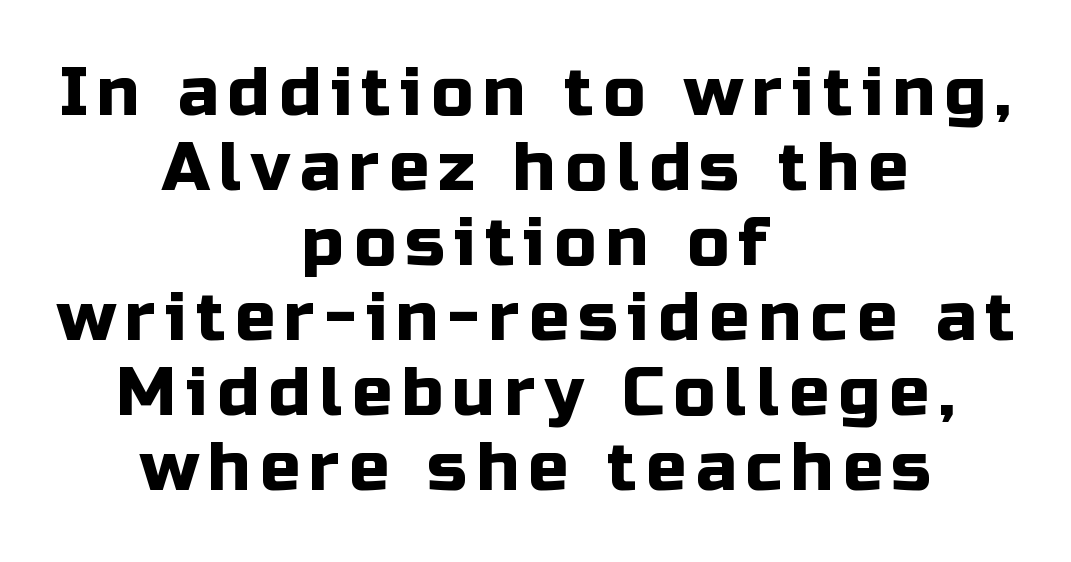
The zone under the glyphs is completely vacant. Ordinary non-slanted type is in use. No feet cap the strokes, marking this as sans-serif type. Do the characters align in a grid? No, the font is proportional. Baseline-to-baseline distance is barely more than the letter height.
